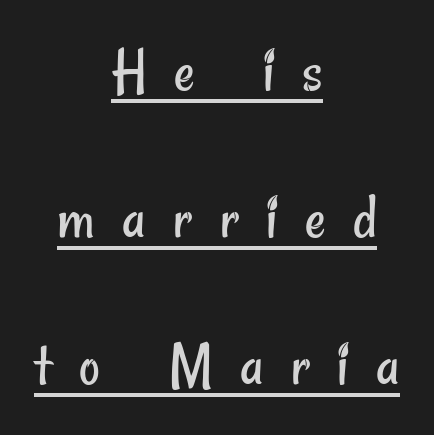
{"serif": "no", "bold": "no", "weight": "regular", "width": "condensed", "stroke_contrast": "low", "x_height": "small", "monospaced": "no", "underline": "yes", "align": "center", "line_spacing": "loose", "line_spacing_ratio": 2.3, "letter_spacing": "wide", "letter_spacing_em": 0.43, "glyph_px": 64}
